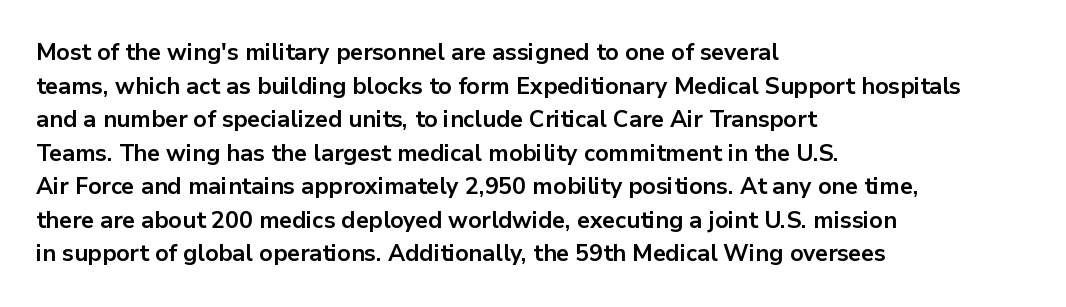
{"italic": "no", "bold": "yes", "underline": "no", "align": "left", "line_spacing": "normal", "line_spacing_ratio": 1.46, "letter_spacing": "normal", "letter_spacing_em": 0.0, "glyph_px": 23}
